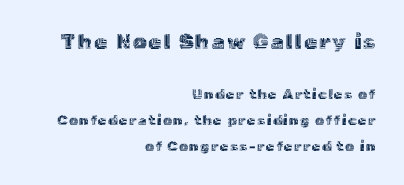
Q: Is the text italic (slanted)? A: No, it is upright.
Q: Is the text underlined? A: No.
Q: How is the paragraph aligned? A: Right-aligned.
Q: Which block of text is set in a larger size, the first (top) or the second (bottom)? A: The first (top) one.
